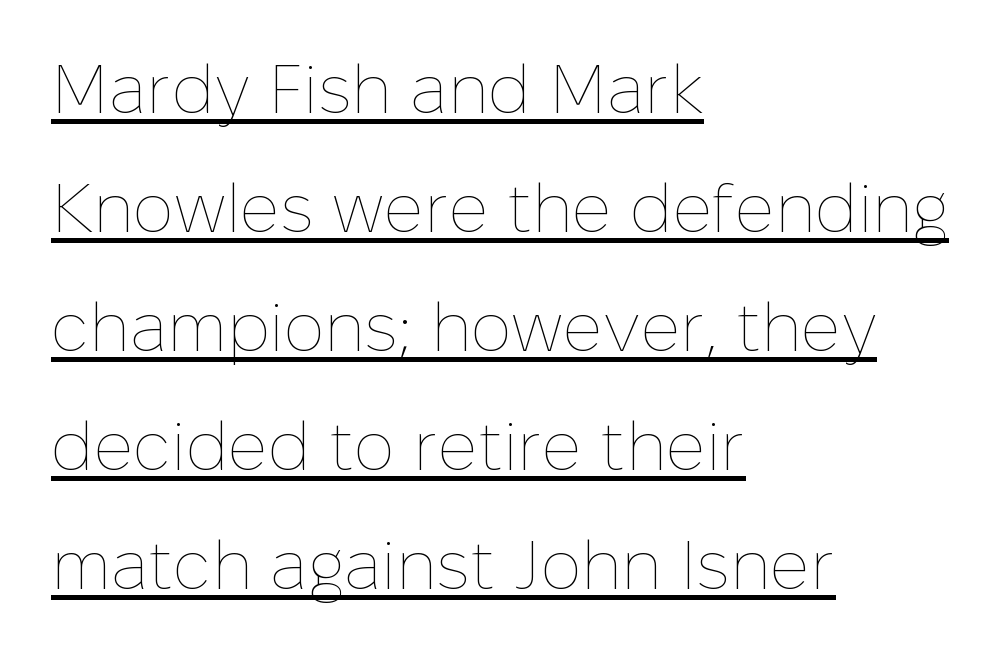
The image shows 68 px thin type, upright; set left-aligned, line spacing 1.75x, normal letter spacing, underlined; low stroke contrast and a medium x-height.
